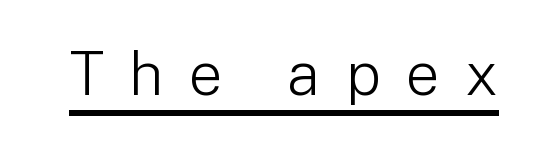
Q: Is the text bold? A: No.
Q: Is the text italic (slanted)? A: No, it is upright.
Q: Is the typeface a serif or a sans-serif typeface? A: Sans-serif.
Q: Is the text underlined? A: Yes.
Q: Is the spacing between letters normal or unusually wide? A: Unusually wide.
Q: Width (condensed, normal, or wide)? A: Normal.
Q: Stroke contrast? A: Low.
Q: x-height? A: Medium.
Q: Monospaced? A: No.
